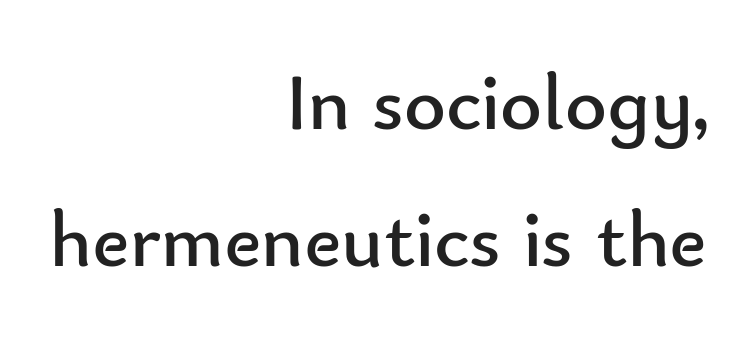
The image shows 80 px regular-weight sans-serif type, upright; set right-aligned, line spacing 1.71x, normal letter spacing, not underlined; low stroke contrast and a small x-height.
